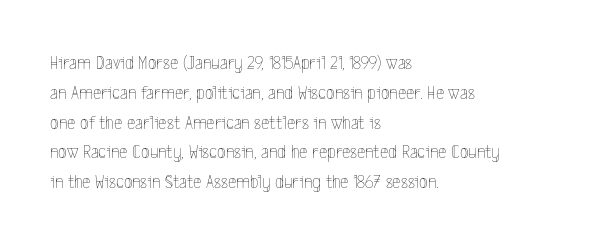
The image shows 20 px text type, upright; set left-aligned, normal line spacing (1.49x), normal letter spacing, not underlined.
